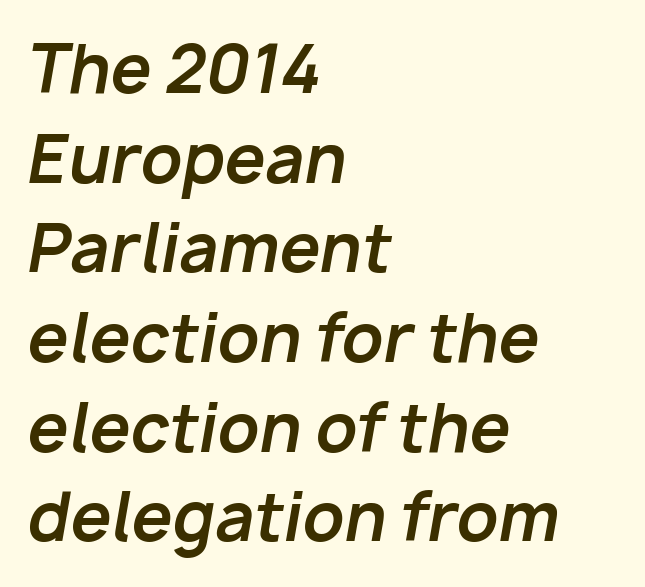
{"italic": "yes", "lean": "right", "slant_degrees": 10, "bold": "yes", "weight": "bold", "width": "normal", "stroke_contrast": "low", "x_height": "medium", "monospaced": "no", "underline": "no", "align": "left", "line_spacing": "normal", "line_spacing_ratio": 1.38, "letter_spacing": "normal", "letter_spacing_em": 0.0, "glyph_px": 65}
